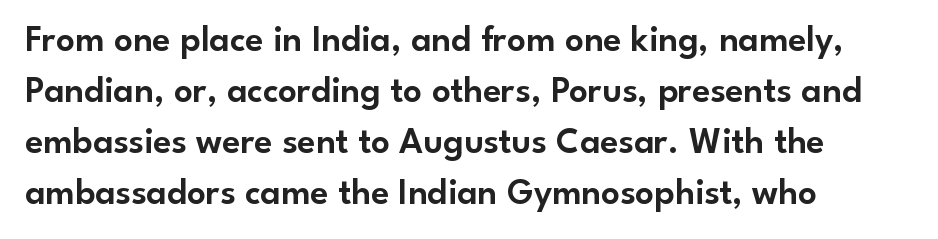
Q: Is the text italic (slanted)? A: No, it is upright.
Q: Is the typeface a serif or a sans-serif typeface? A: Sans-serif.
Q: Is the text underlined? A: No.
Q: How is the paragraph aligned? A: Left-aligned.
Q: Is the spacing between letters normal or unusually wide? A: Normal.
Q: Is the spacing between lines tight, normal or loose? A: Normal.
Q: Width (condensed, normal, or wide)? A: Normal.
Q: Stroke contrast? A: Low.
Q: x-height? A: Small.
Q: Monospaced? A: No.
